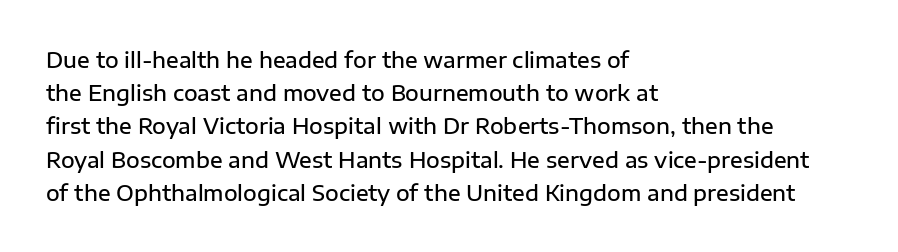
{"italic": "no", "bold": "semi", "underline": "no", "align": "left", "line_spacing": "normal", "line_spacing_ratio": 1.58, "letter_spacing": "normal", "letter_spacing_em": 0.0, "glyph_px": 21}
